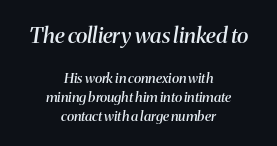
A somewhat darkened texture: the type is semibold rather than bold. This rendering features lettering with no underline. Italic? Definitely — the glyphs are oblique. A typesetter would call this leading conventional body-copy spacing. The initial chunk of copy outweighs the following chunk in type size.
